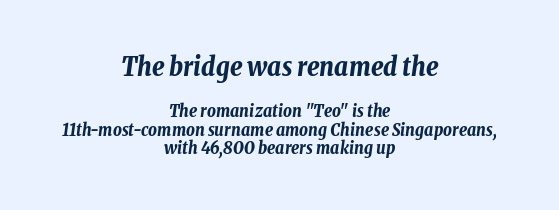
The image shows 26 px bold type, italic (leaning right); set centered, tight line spacing (1.11x), normal letter spacing, not underlined; the first (top) block is 1.53x larger.
